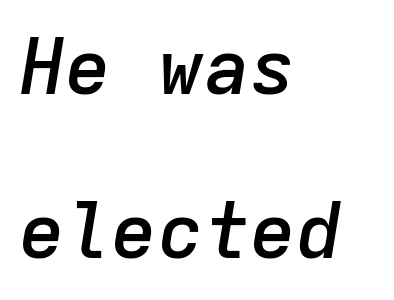
How heavy is the stroke? Medium-heavy — a semibold, shy of bold. Any mark beneath the type? The region is blank. Designer's note — italics engaged. Letter spacing: default. Each letter, wide or thin by design, is forced into the same width here.
